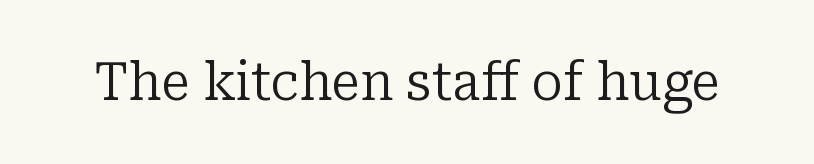
The image shows 52 px regular-weight serif type, upright; set normal letter spacing, not underlined; low stroke contrast and a medium x-height.
